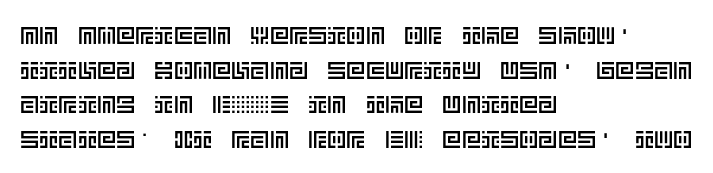
Q: Is the text italic (slanted)? A: No, it is upright.
Q: Is the text underlined? A: No.
Q: How is the paragraph aligned? A: Left-aligned.
Q: Is the spacing between letters normal or unusually wide? A: Normal.
Q: Is the spacing between lines tight, normal or loose? A: Normal.
